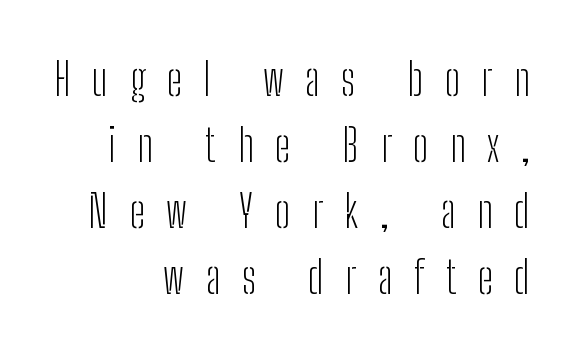
{"serif": "no", "italic": "no", "bold": "no", "weight": "light", "width": "condensed", "stroke_contrast": "low", "x_height": "medium", "monospaced": "no", "underline": "no", "align": "right", "line_spacing": "normal", "line_spacing_ratio": 1.47, "letter_spacing": "wide", "letter_spacing_em": 0.48, "glyph_px": 45}
